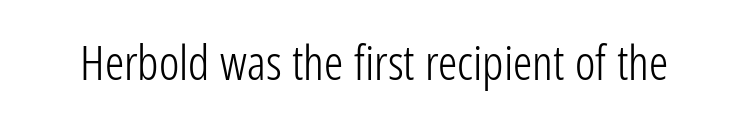
{"serif": "no", "italic": "no", "bold": "no", "weight": "light", "width": "condensed", "stroke_contrast": "low", "x_height": "medium", "monospaced": "no", "underline": "no", "letter_spacing": "normal", "letter_spacing_em": 0.0, "glyph_px": 48}
